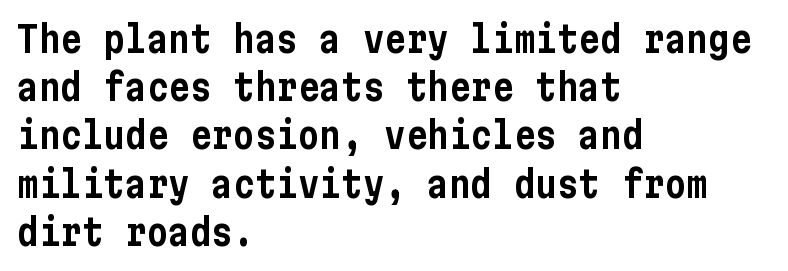
Q: Is the text italic (slanted)? A: No, it is upright.
Q: Is the typeface a serif or a sans-serif typeface? A: Sans-serif.
Q: Is the text underlined? A: No.
Q: How is the paragraph aligned? A: Left-aligned.
Q: Is the spacing between letters normal or unusually wide? A: Normal.
Q: Is the spacing between lines tight, normal or loose? A: Normal.
Q: Width (condensed, normal, or wide)? A: Condensed.
Q: Stroke contrast? A: Low.
Q: x-height? A: Medium.
